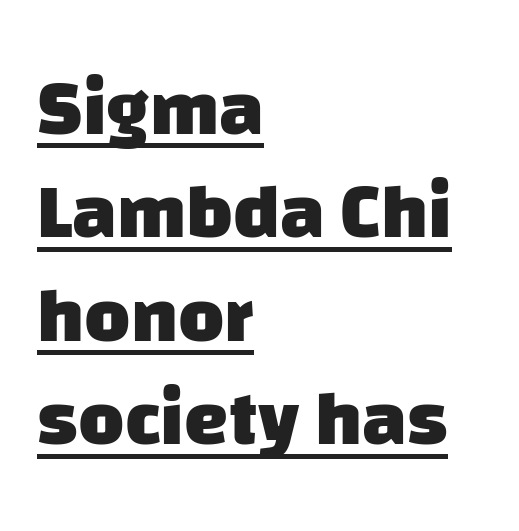
{"serif": "no", "bold": "yes", "weight": "heavy", "width": "normal", "stroke_contrast": "low", "x_height": "large", "monospaced": "no", "underline": "yes", "align": "left", "line_spacing": "normal", "line_spacing_ratio": 1.31, "letter_spacing": "normal", "letter_spacing_em": 0.0, "glyph_px": 79}
